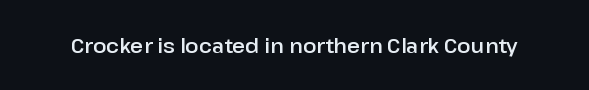
The image shows 20 px text type, upright; set normal letter spacing, not underlined.
